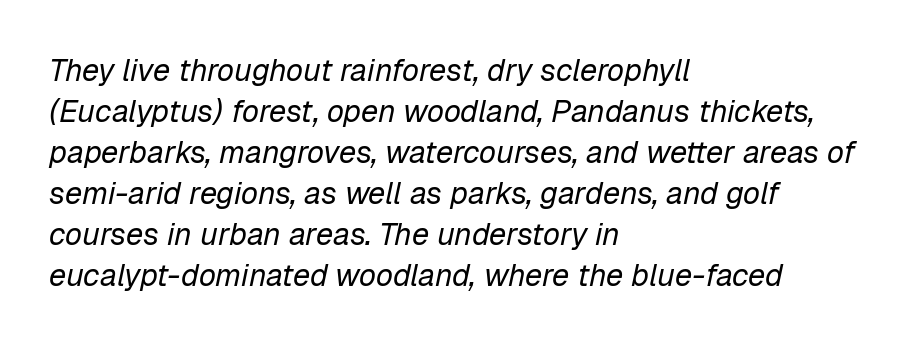
The image shows 31 px regular-weight type, italic (leaning right); set left-aligned, normal line spacing (1.32x), normal letter spacing, not underlined; low stroke contrast and a medium x-height.
